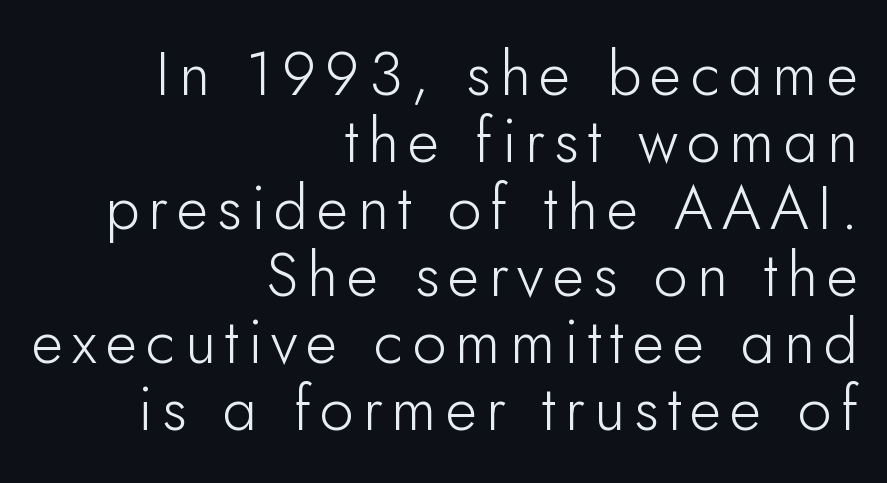
The zone under the glyphs is completely vacant. Where is the straight margin? On the right. Note the varied advance widths — an 'i' is clearly narrower than an 'm'. Stems and bowls with no extra thickness — not bold.
